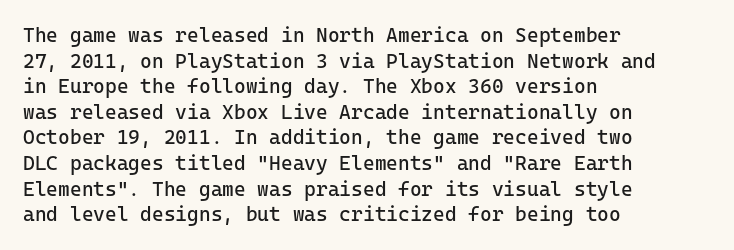
{"italic": "no", "bold": "no", "underline": "no", "align": "left", "line_spacing": "normal", "line_spacing_ratio": 1.28, "letter_spacing": "normal", "letter_spacing_em": 0.0, "glyph_px": 20}
